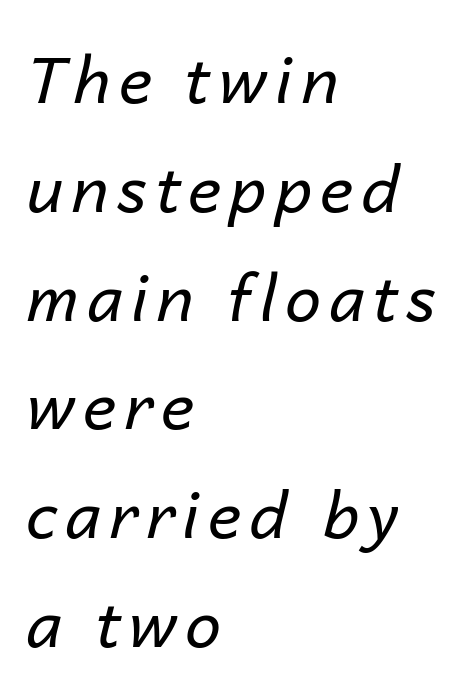
The image shows 64 px regular-weight type, italic (leaning right); set left-aligned, normal line spacing (1.7x), not underlined; low stroke contrast and a medium x-height.
